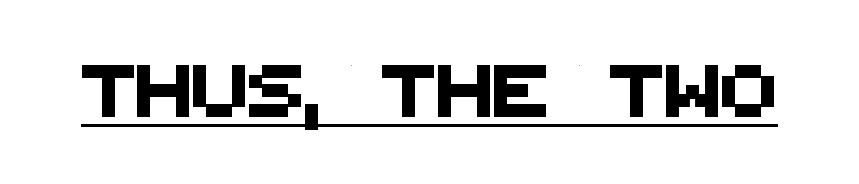
Q: Is the typeface a serif or a sans-serif typeface? A: Sans-serif.
Q: Is the text underlined? A: Yes.
Q: Is the spacing between letters normal or unusually wide? A: Normal.
Q: Width (condensed, normal, or wide)? A: Normal.
Q: Stroke contrast? A: Medium.
Q: x-height? A: Large.
Q: Monospaced? A: No.
